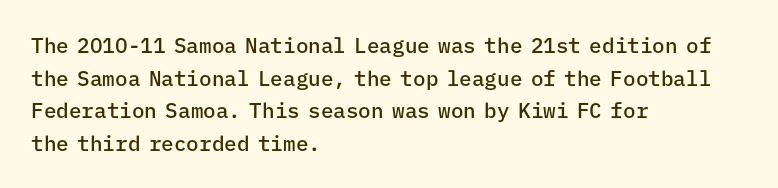
{"italic": "no", "bold": "semi", "underline": "no", "align": "left", "line_spacing": "normal", "line_spacing_ratio": 1.55, "letter_spacing": "normal", "letter_spacing_em": 0.0, "glyph_px": 21}
